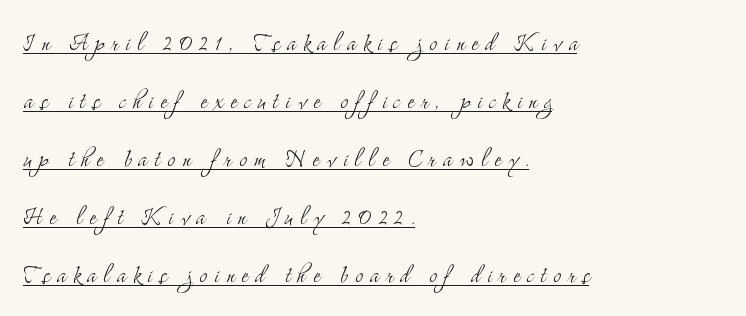
Q: Is the text bold? A: No.
Q: Is the text italic (slanted)? A: Yes.
Q: Is the typeface a serif or a sans-serif typeface? A: Serif.
Q: Is the text underlined? A: Yes.
Q: How is the paragraph aligned? A: Left-aligned.
Q: Is the spacing between letters normal or unusually wide? A: Unusually wide.
Q: Is the spacing between lines tight, normal or loose? A: Loose.
Q: Width (condensed, normal, or wide)? A: Condensed.
Q: Stroke contrast? A: Medium.
Q: x-height? A: Small.
Q: Monospaced? A: No.
